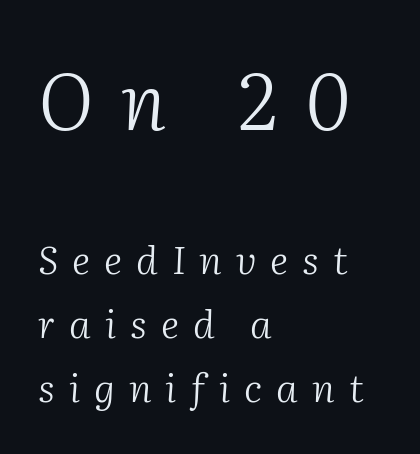
The image shows 78 px light serif type, italic (leaning right); set left-aligned, normal line spacing (1.64x), unusually wide letter spacing (+0.36 em), not underlined; the first (top) block is 2.0x larger; medium stroke contrast and a medium x-height.
